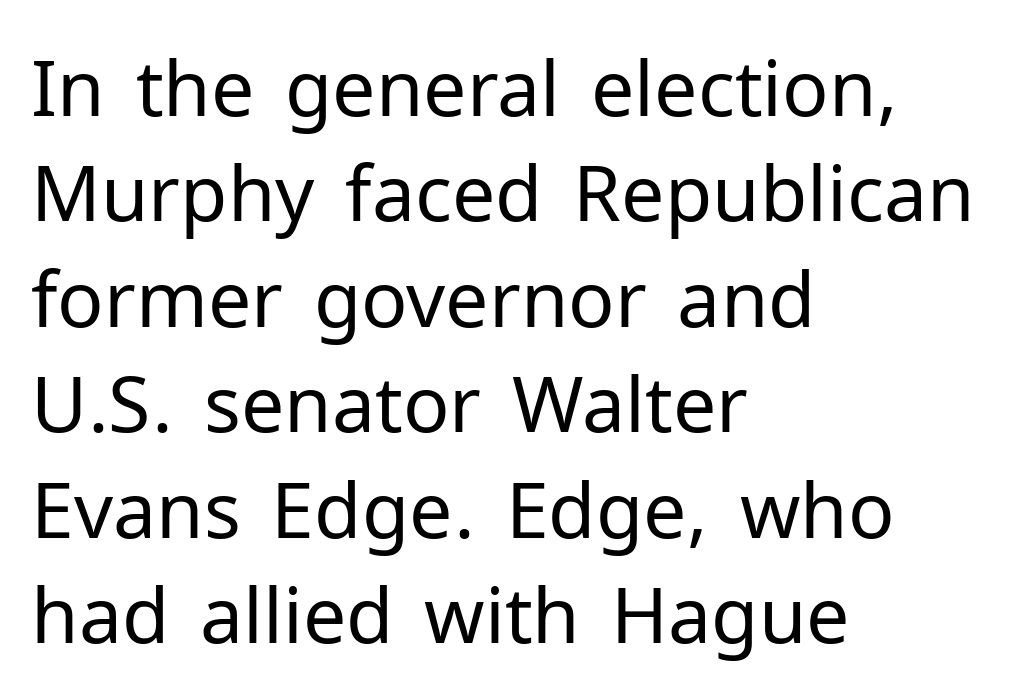
The image shows 77 px regular-weight sans-serif type, upright; set left-aligned, normal line spacing (1.37x), normal letter spacing, not underlined; low stroke contrast and a medium x-height.
